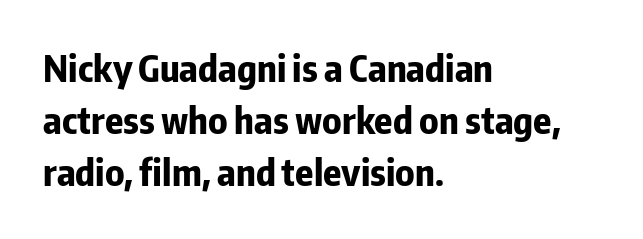
{"serif": "no", "italic": "no", "bold": "yes", "weight": "bold", "width": "condensed", "stroke_contrast": "low", "x_height": "medium", "monospaced": "no", "underline": "no", "align": "left", "line_spacing": "normal", "line_spacing_ratio": 1.41, "letter_spacing": "normal", "letter_spacing_em": 0.0, "glyph_px": 37}
